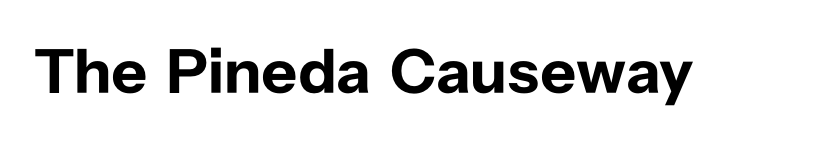
The image shows 63 px bold sans-serif type, upright; set normal letter spacing, not underlined; low stroke contrast and a medium x-height.
